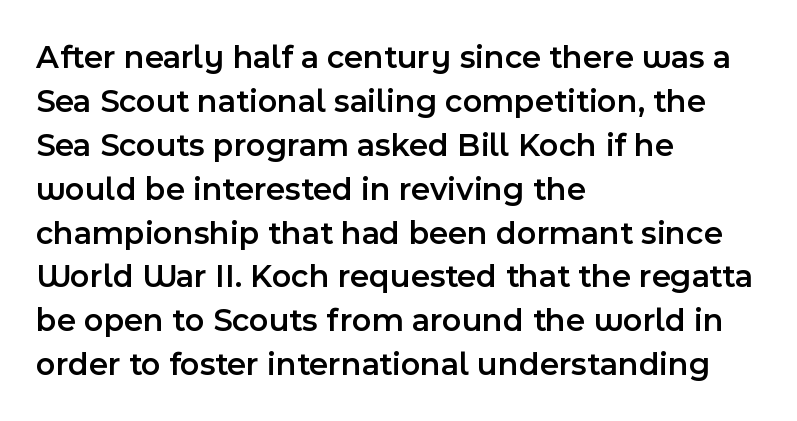
The space directly below the letters is spotless. What kind of face is this? One without serifs — a sans. Ascenders rise straight up at ninety degrees. Firm but not heavy-handed strokes: this text is semibold. One glance says typical: line gaps are just what's usual. The rag falls on the right side of this text block.
